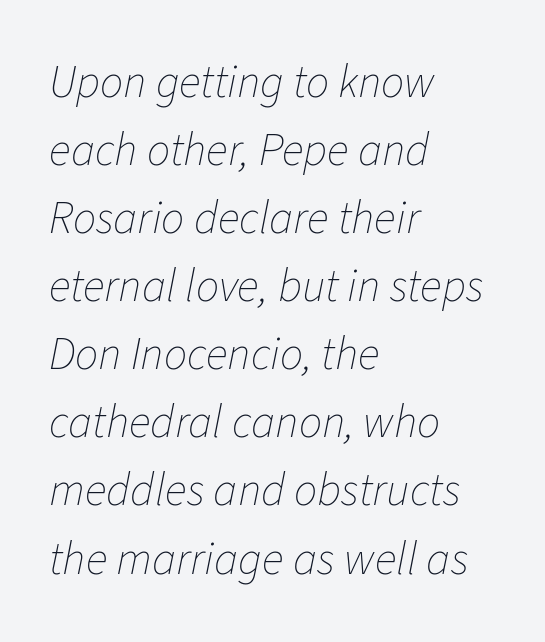
{"italic": "yes", "lean": "right", "slant_degrees": 11, "bold": "no", "weight": "thin", "width": "normal", "stroke_contrast": "low", "x_height": "medium", "monospaced": "no", "underline": "no", "align": "left", "line_spacing": "normal", "line_spacing_ratio": 1.48, "letter_spacing": "normal", "letter_spacing_em": 0.0, "glyph_px": 46}
